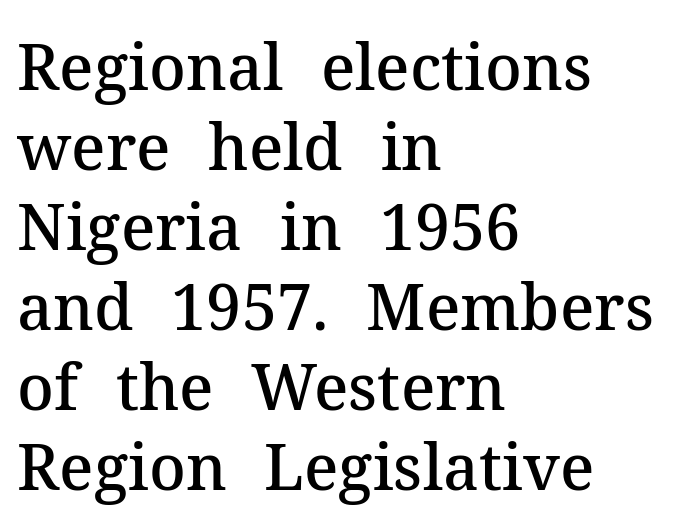
The image shows 63 px semibold serif type, upright; set left-aligned, normal line spacing (1.27x), normal letter spacing, not underlined; medium stroke contrast and a medium x-height.
